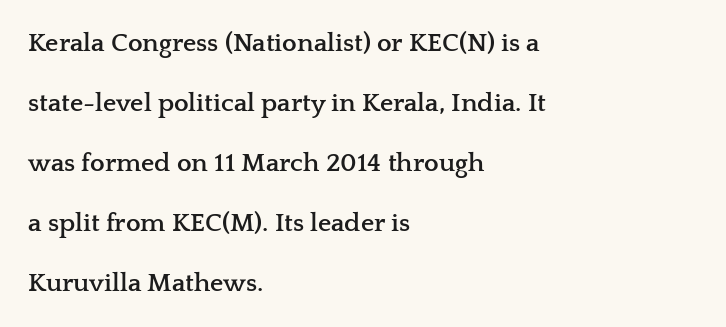
Compared with a centered layout, this one pins lines to the left instead. Leading: increased. A dark, heavy texture on the line: the type is bold. Just letters on the line, the space beneath them empty. The lettering holds an erect, upright posture throughout. Short note: letters normally spaced.
